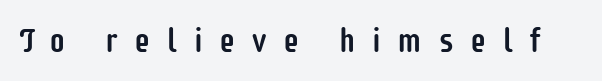
The image shows 33 px condensed sans-serif type, upright; set unusually wide letter spacing (+0.47 em), not underlined; low stroke contrast and a large x-height.
